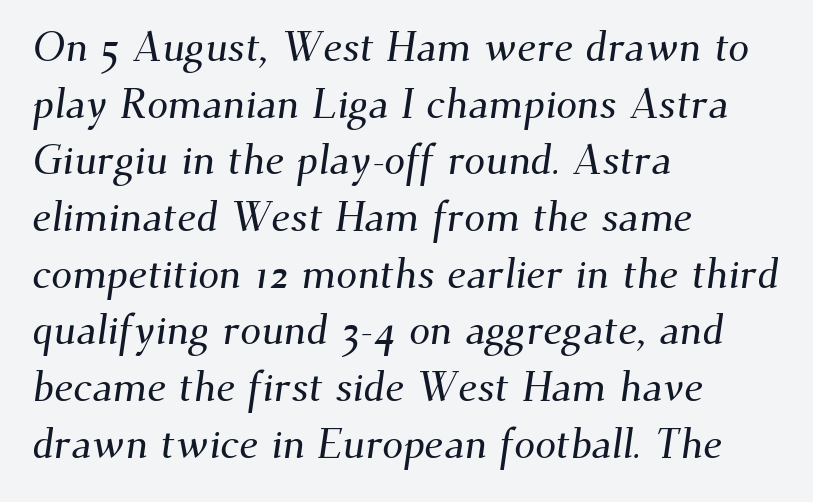
Q: Is the typeface a serif or a sans-serif typeface? A: Serif.
Q: Is the text underlined? A: No.
Q: How is the paragraph aligned? A: Left-aligned.
Q: Is the spacing between letters normal or unusually wide? A: Normal.
Q: Is the spacing between lines tight, normal or loose? A: Normal.
Q: Width (condensed, normal, or wide)? A: Normal.
Q: Stroke contrast? A: Medium.
Q: x-height? A: Small.
Q: Monospaced? A: No.
